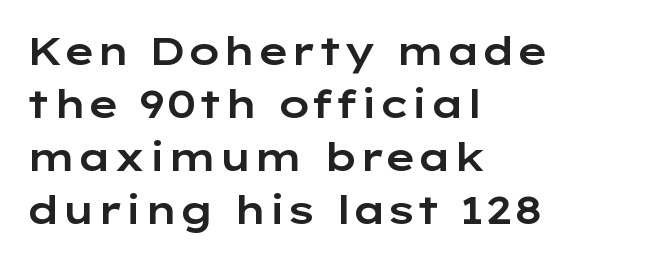
Q: Is the text italic (slanted)? A: No, it is upright.
Q: Is the typeface a serif or a sans-serif typeface? A: Sans-serif.
Q: Is the text underlined? A: No.
Q: How is the paragraph aligned? A: Left-aligned.
Q: Is the spacing between letters normal or unusually wide? A: Normal.
Q: Is the spacing between lines tight, normal or loose? A: Normal.
Q: Width (condensed, normal, or wide)? A: Wide.
Q: Stroke contrast? A: Low.
Q: x-height? A: Medium.
Q: Monospaced? A: No.
